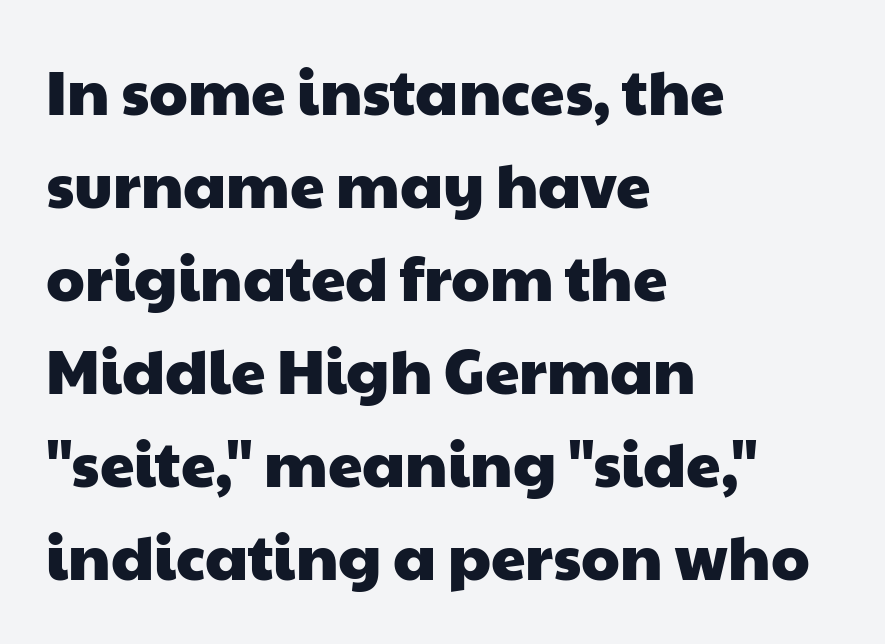
{"serif": "no", "width": "wide", "stroke_contrast": "low", "x_height": "medium", "monospaced": "no", "underline": "no", "align": "left", "line_spacing": "normal", "line_spacing_ratio": 1.5, "letter_spacing": "normal", "letter_spacing_em": 0.0, "glyph_px": 62}
